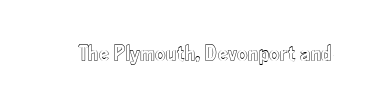
The image shows 23 px text type, upright; set normal letter spacing, not underlined.
